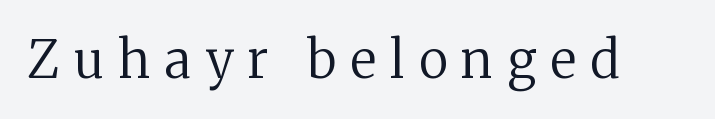
The image shows 51 px regular-weight serif type, upright; set unusually wide letter spacing (+0.28 em), not underlined; medium stroke contrast and a medium x-height.
